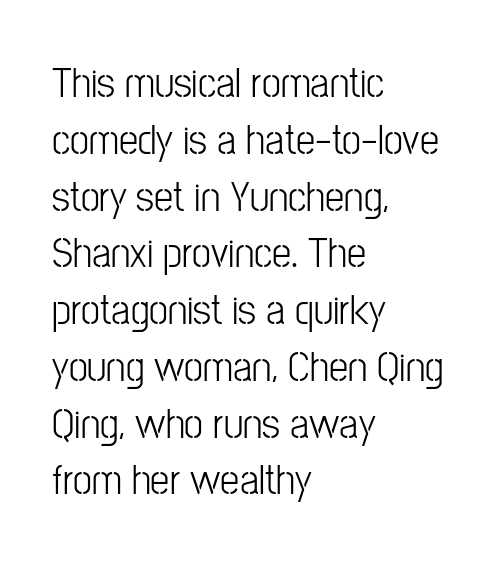
The image shows 43 px condensed sans-serif type, upright; set left-aligned, normal line spacing (1.32x), normal letter spacing, not underlined; low stroke contrast and a medium x-height.
